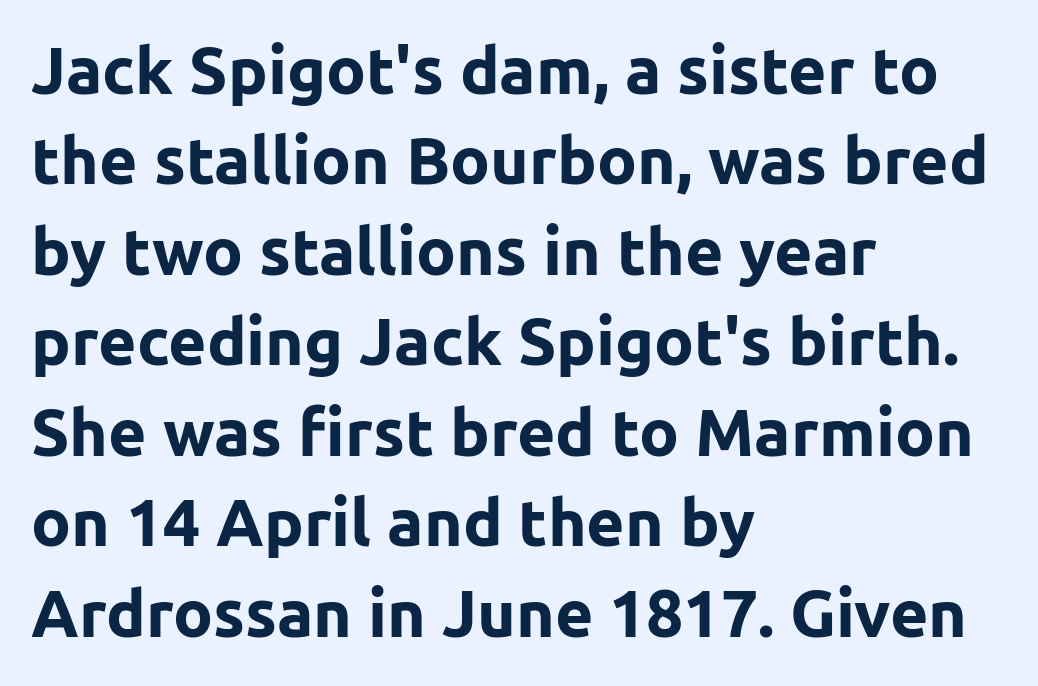
{"serif": "no", "italic": "no", "bold": "yes", "weight": "bold", "width": "normal", "stroke_contrast": "low", "x_height": "medium", "monospaced": "no", "underline": "no", "align": "left", "line_spacing": "normal", "line_spacing_ratio": 1.37, "letter_spacing": "normal", "letter_spacing_em": 0.0, "glyph_px": 66}
